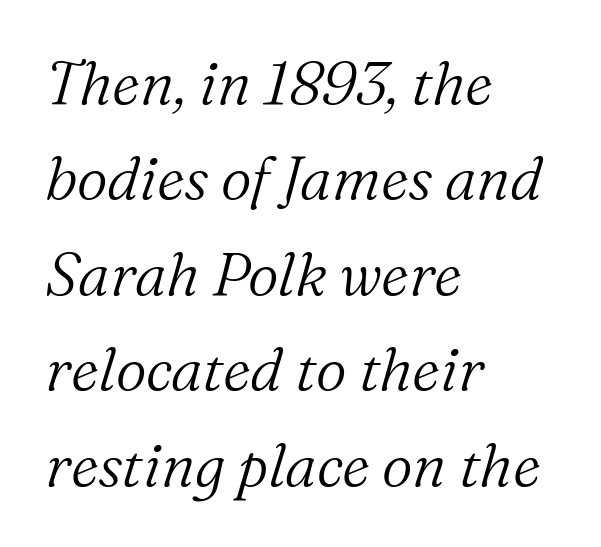
The image shows 60 px light serif type, italic (leaning right); set left-aligned, normal line spacing (1.59x), normal letter spacing, not underlined; medium stroke contrast and a medium x-height.
